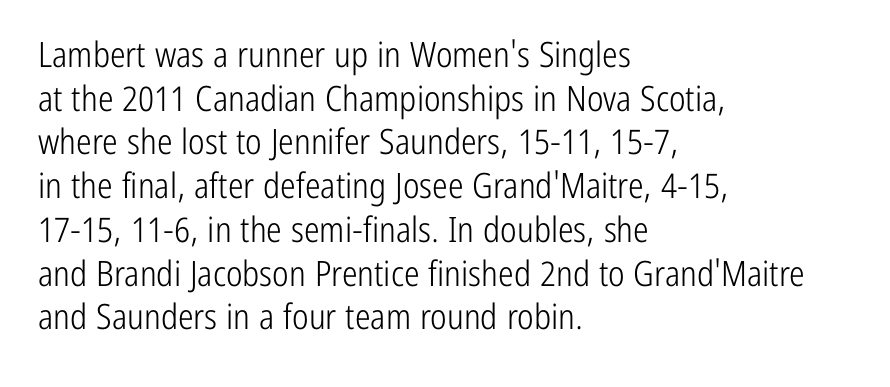
The image shows 35 px light, condensed sans-serif type, upright; set left-aligned, normal line spacing (1.25x), normal letter spacing, not underlined; low stroke contrast and a medium x-height.
